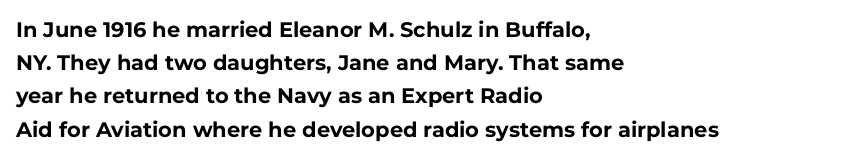
The font is running at its bold setting. Letters rest on an invisible, unmarked baseline. Students, note that the glyphs here touch the page at normal intervals. The rendering anchors every line to the left-hand side.
